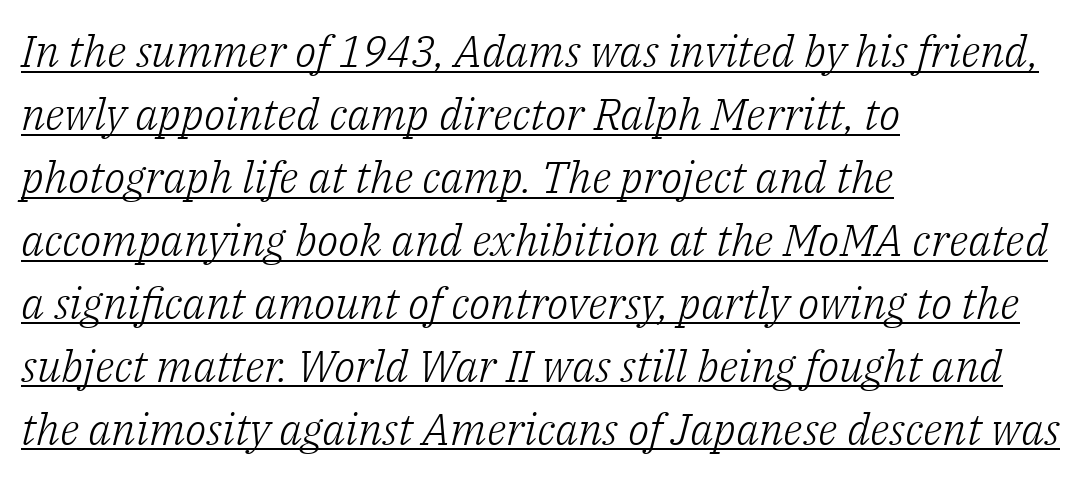
Rows of type keep a routine distance in the vertical direction. The type is set solid horizontally, with unmodified tracking. This sample has the flowing, uneven cadence of proportional lettering. This is oblique type, the kind used for emphasis or titles. Is this a sans? No — the strokes have serifs. Like a heading marked for emphasis, these lines bear an underscore.
